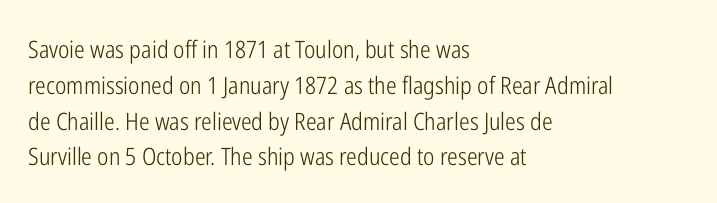
Q: Is the text bold? A: No.
Q: Is the text italic (slanted)? A: No, it is upright.
Q: Is the text underlined? A: No.
Q: How is the paragraph aligned? A: Left-aligned.
Q: Is the spacing between letters normal or unusually wide? A: Normal.
Q: Is the spacing between lines tight, normal or loose? A: Normal.
